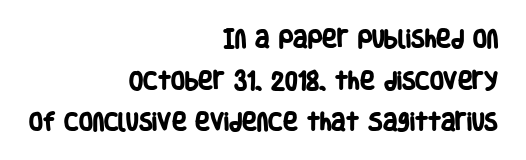
The image shows 20 px bold type; set right-aligned, loose line spacing (2.08x), normal letter spacing, not underlined.
